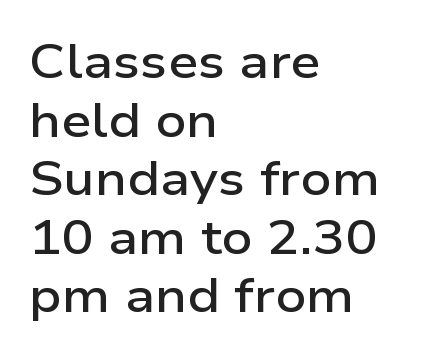
{"serif": "no", "italic": "no", "bold": "semi", "weight": "semibold", "width": "wide", "stroke_contrast": "low", "x_height": "medium", "monospaced": "no", "underline": "no", "align": "left", "line_spacing_ratio": 1.22, "letter_spacing": "normal", "letter_spacing_em": 0.0, "glyph_px": 48}
